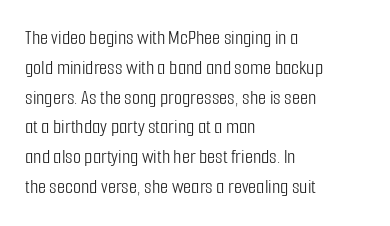
{"italic": "no", "bold": "no", "underline": "no", "align": "left", "line_spacing": "normal", "line_spacing_ratio": 1.42, "letter_spacing": "normal", "letter_spacing_em": 0.0, "glyph_px": 21}
